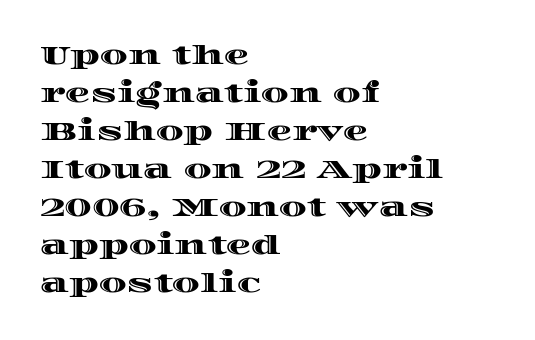
Plain, unruled lines of type. Each word holds together tightly as a unit, with standard inter-letter gaps. Every row of glyphs begins at an identical x-position on the left. Leading matches the norm, producing a regular column.
